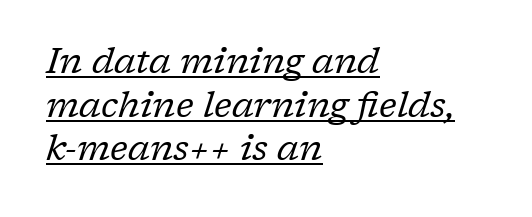
The image shows 36 px regular-weight serif type, italic (leaning right); set left-aligned, line spacing 1.21x, normal letter spacing, underlined; low stroke contrast and a medium x-height.
